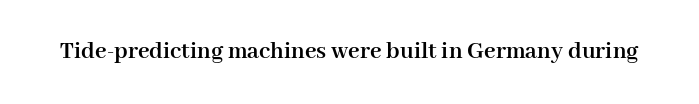
Q: Is the text bold? A: Yes.
Q: Is the text italic (slanted)? A: No, it is upright.
Q: Is the text underlined? A: No.
Q: Is the spacing between letters normal or unusually wide? A: Normal.
